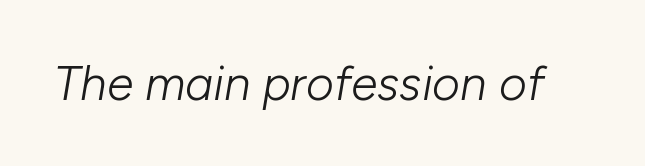
{"italic": "yes", "lean": "right", "slant_degrees": 10, "bold": "no", "weight": "light", "width": "normal", "stroke_contrast": "low", "x_height": "medium", "monospaced": "no", "underline": "no", "letter_spacing": "normal", "letter_spacing_em": 0.0, "glyph_px": 48}
